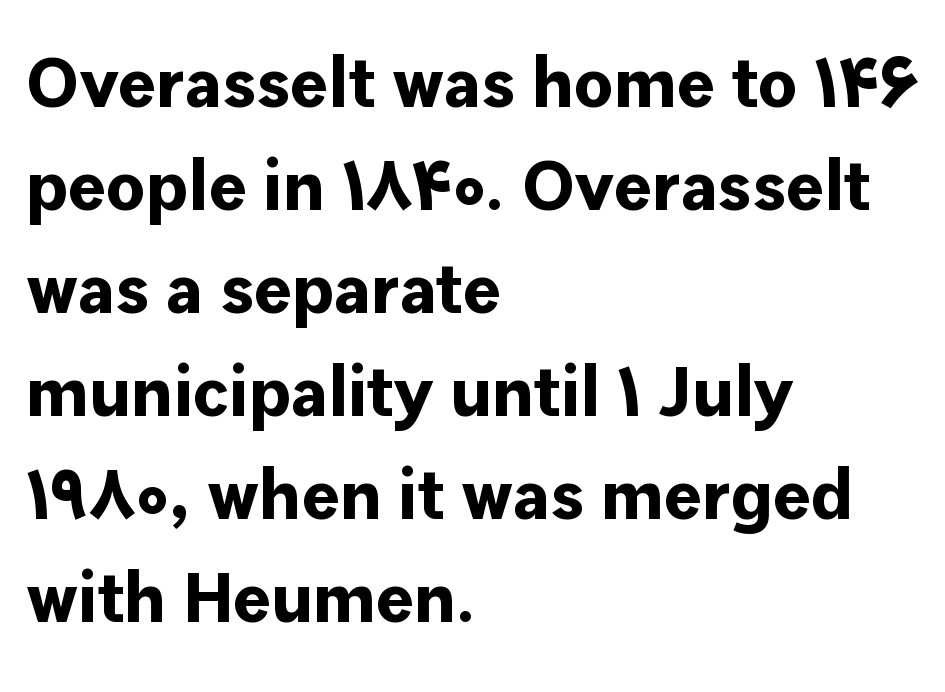
The image shows 71 px bold sans-serif type, upright; set left-aligned, normal line spacing (1.45x), normal letter spacing, not underlined; low stroke contrast and a medium x-height.
